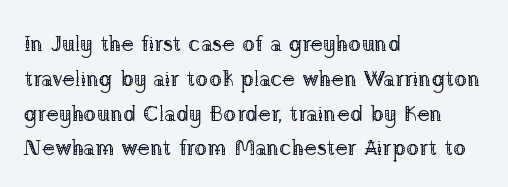
{"italic": "no", "bold": "no", "underline": "no", "align": "left", "line_spacing": "normal", "line_spacing_ratio": 1.58, "letter_spacing": "normal", "letter_spacing_em": 0.0, "glyph_px": 22}
